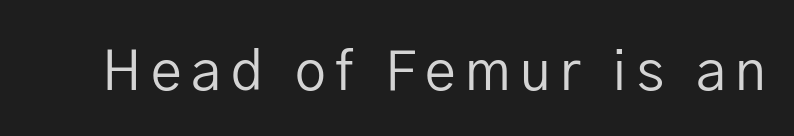
{"serif": "no", "italic": "no", "bold": "no", "weight": "regular", "width": "normal", "stroke_contrast": "low", "x_height": "medium", "monospaced": "no", "underline": "no", "glyph_px": 55}
